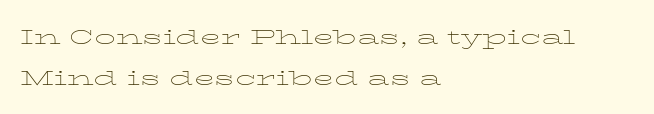
{"italic": "no", "bold": "no", "underline": "no", "align": "left", "line_spacing": "loose", "line_spacing_ratio": 1.93, "letter_spacing": "normal", "letter_spacing_em": 0.0, "glyph_px": 21}
